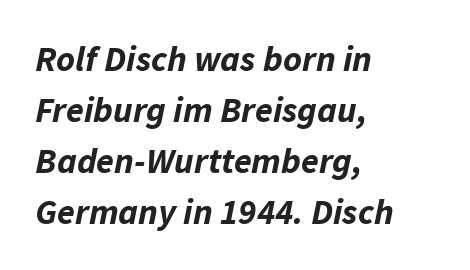
Descender tails drop into unmarked territory. The passage shown is typed in a proportional face where columns would drift. One glance says typical: line gaps are just what's usual. One-word summary of the alignment: left.
